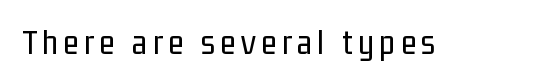
Q: Is the text bold? A: No.
Q: Is the text italic (slanted)? A: No, it is upright.
Q: Is the typeface a serif or a sans-serif typeface? A: Sans-serif.
Q: Is the text underlined? A: No.
Q: Width (condensed, normal, or wide)? A: Condensed.
Q: Stroke contrast? A: Low.
Q: x-height? A: Medium.
Q: Monospaced? A: No.
